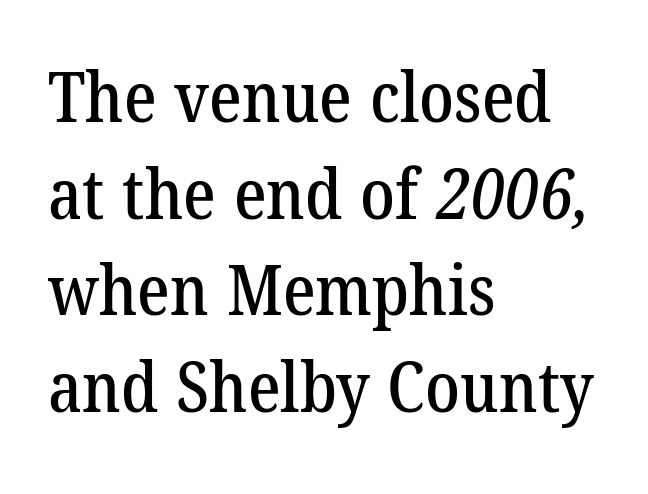
Q: Is the typeface a serif or a sans-serif typeface? A: Serif.
Q: Is the text underlined? A: No.
Q: How is the paragraph aligned? A: Left-aligned.
Q: Is the spacing between letters normal or unusually wide? A: Normal.
Q: Is the spacing between lines tight, normal or loose? A: Normal.
Q: Width (condensed, normal, or wide)? A: Normal.
Q: Stroke contrast? A: Low.
Q: x-height? A: Medium.
Q: Monospaced? A: No.
